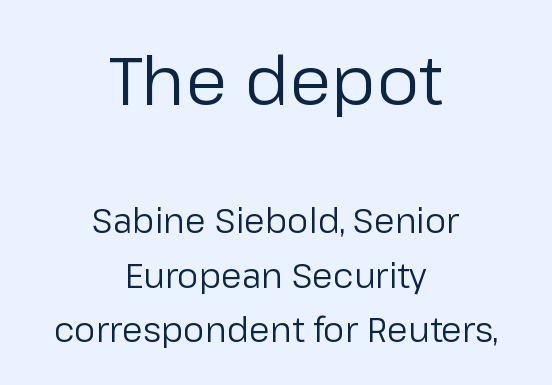
Vertically, the passage feels balanced, rows spaced as you'd expect. Is this a heavy cut? Hardly; it is regular or lighter. Tracking value appears to be zero — textbook default spacing. Varying glyph widths throughout — classic text-font behaviour.
